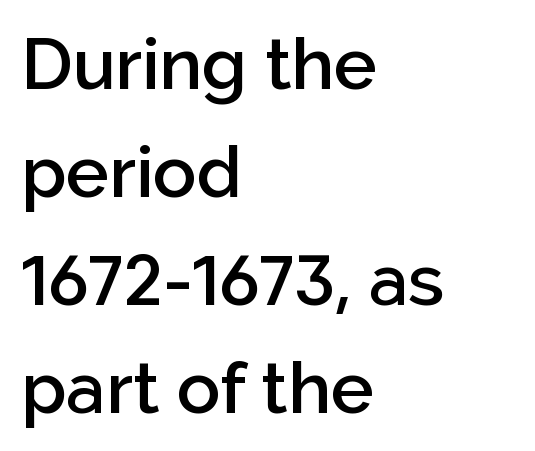
Q: Is the text bold? A: Semi-bold.
Q: Is the text italic (slanted)? A: No, it is upright.
Q: Is the typeface a serif or a sans-serif typeface? A: Sans-serif.
Q: Is the text underlined? A: No.
Q: How is the paragraph aligned? A: Left-aligned.
Q: Is the spacing between letters normal or unusually wide? A: Normal.
Q: Is the spacing between lines tight, normal or loose? A: Normal.
Q: Width (condensed, normal, or wide)? A: Normal.
Q: Stroke contrast? A: Low.
Q: x-height? A: Medium.
Q: Monospaced? A: No.
